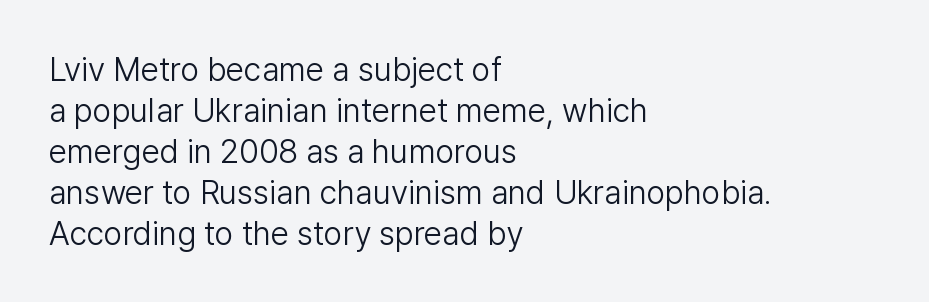
The image shows 33 px light sans-serif type, upright; set left-aligned, line spacing 1.24x, normal letter spacing, not underlined; low stroke contrast and a medium x-height.
